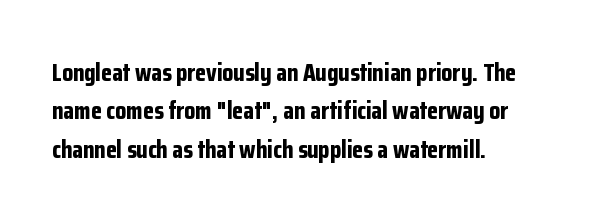
Here the glyphs are tracked normally, forming tight word shapes. Does the weight exceed regular? Yes, all the way to bold. The text block is weighted toward the left margin, trailing off unevenly rightward. Style check: upright. Notice how descenders clear the ascenders below comfortably — that's standard leading. Glance below the letters and you will spot only blank space.
